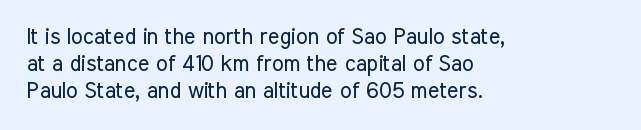
{"italic": "no", "bold": "no", "underline": "no", "align": "left", "line_spacing_ratio": 1.23, "letter_spacing": "normal", "letter_spacing_em": 0.0, "glyph_px": 22}
